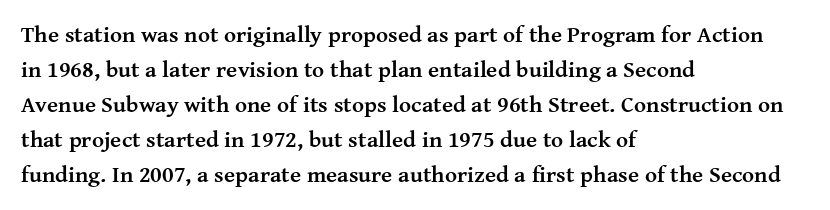
The image shows 23 px bold type, upright; set left-aligned, normal line spacing (1.52x), normal letter spacing, not underlined.
